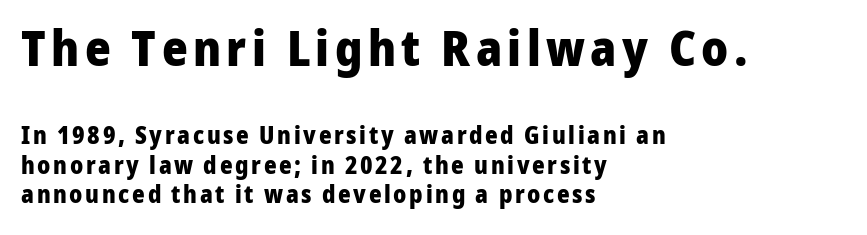
Q: Is the text bold? A: Yes.
Q: Is the text italic (slanted)? A: No, it is upright.
Q: Is the typeface a serif or a sans-serif typeface? A: Sans-serif.
Q: Is the text underlined? A: No.
Q: How is the paragraph aligned? A: Left-aligned.
Q: Which block of text is set in a larger size, the first (top) or the second (bottom)? A: The first (top) one.
Q: Width (condensed, normal, or wide)? A: Normal.
Q: Stroke contrast? A: Low.
Q: x-height? A: Medium.
Q: Monospaced? A: No.
